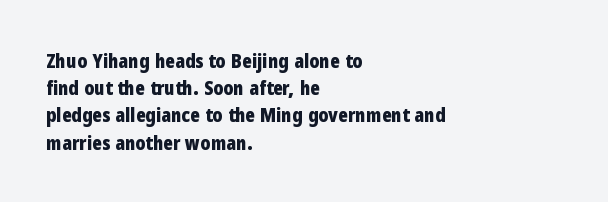
{"italic": "no", "bold": "yes", "underline": "no", "align": "left", "line_spacing": "normal", "line_spacing_ratio": 1.36, "letter_spacing": "normal", "letter_spacing_em": 0.0, "glyph_px": 20}
